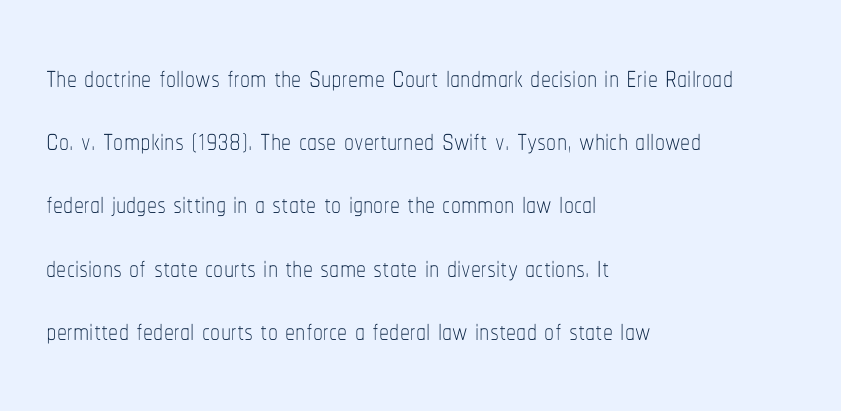
Think of a printed novel: that variable character pitch is what you see here. Visually the block forms a straight wall on the left and a jagged coastline on the right. The passage shown has conventional tracking throughout. The typesetting does not lean heavy: it is not bold. The strip under each line holds only bare page.
